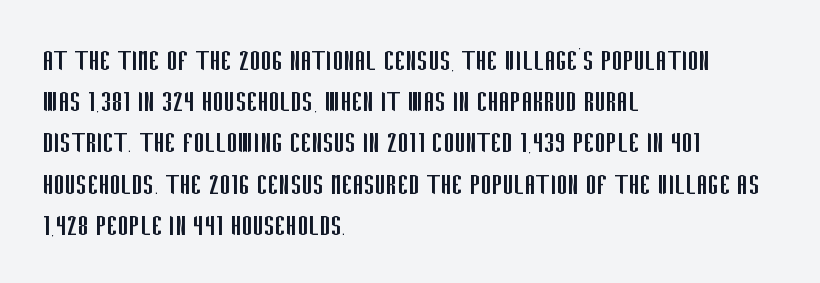
You could not count columns in this text — the font is proportionally spaced. Rows of type keep a routine distance in the vertical direction. Nothing heavy about these letters — not bold at all. Does the copy run flush right? No — it runs flush left. Notice how the stems are strictly vertical — no italics here.
